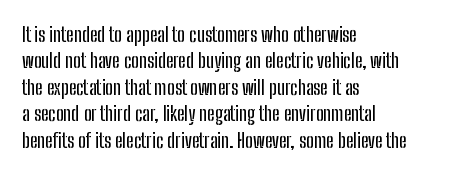
Default kerning and tracking; the words read as compact shapes. Evenly set lines give the paragraph a standard silhouette. In CSS terms this would be text-align: left. A bare baseline throughout the passage. Every character sits straight up, as roman type does.
